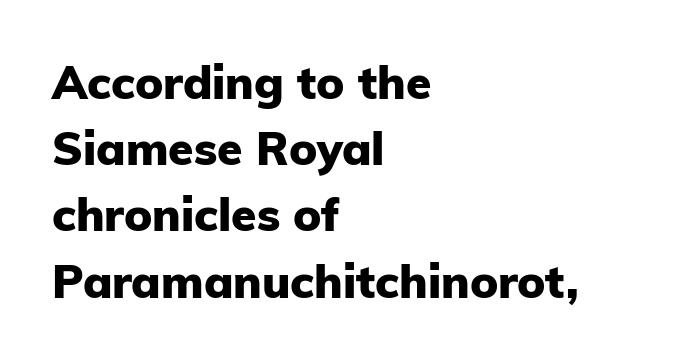
{"serif": "no", "italic": "no", "bold": "yes", "weight": "heavy", "width": "normal", "stroke_contrast": "low", "x_height": "medium", "monospaced": "no", "underline": "no", "align": "left", "line_spacing": "normal", "line_spacing_ratio": 1.44, "letter_spacing": "normal", "letter_spacing_em": 0.0, "glyph_px": 46}
